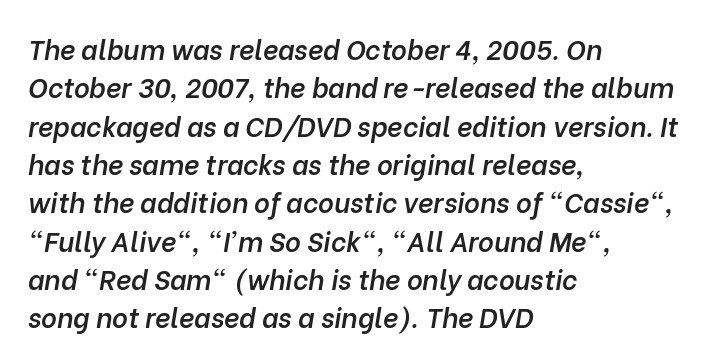
{"italic": "yes", "lean": "right", "slant_degrees": 10, "bold": "semi", "underline": "no", "align": "left", "line_spacing": "normal", "line_spacing_ratio": 1.42, "letter_spacing": "normal", "letter_spacing_em": 0.0, "glyph_px": 27}
